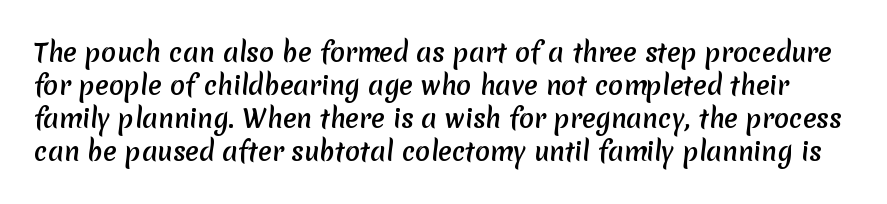
The image shows 25 px bold type; set normal line spacing (1.32x), normal letter spacing, not underlined.
